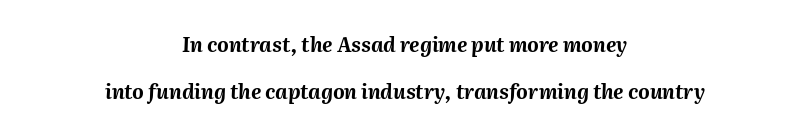
{"italic": "yes", "lean": "right", "slant_degrees": 2, "bold": "yes", "underline": "no", "align": "center", "line_spacing": "loose", "line_spacing_ratio": 2.33, "letter_spacing": "normal", "letter_spacing_em": 0.0, "glyph_px": 20}
